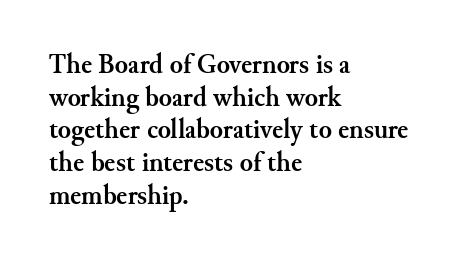
{"italic": "no", "bold": "yes", "underline": "no", "align": "left", "line_spacing_ratio": 1.21, "letter_spacing": "normal", "letter_spacing_em": 0.0, "glyph_px": 27}
